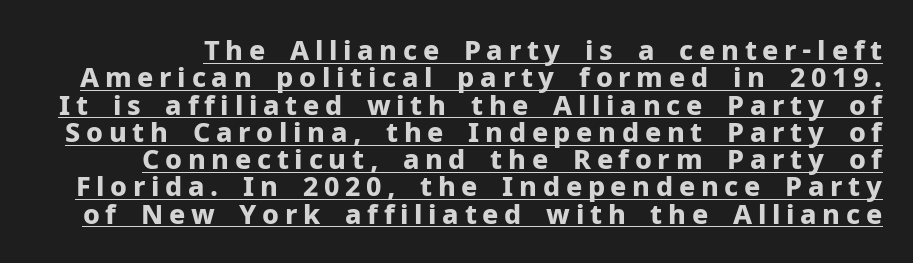
The image shows 27 px bold type, upright; set tight line spacing (1.01x), unusually wide letter spacing (+0.21 em), underlined.
